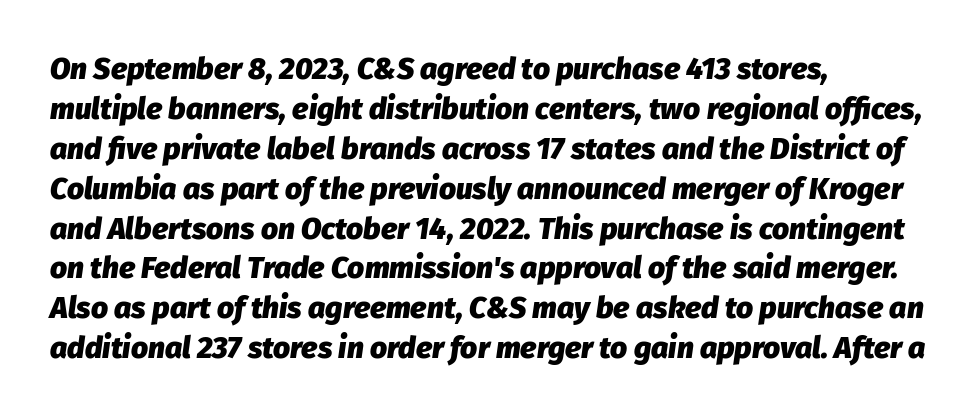
Line beginnings align vertically; line endings do not. Is the type bold? Yes — the strokes are clearly thick and heavy. Tracking value appears to be zero — textbook default spacing. The rendering applies a slant to the glyphs. The specimen omits any rule beneath the text block's lines.
